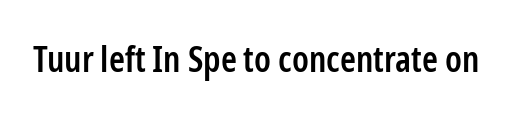
Q: Is the text bold? A: Semi-bold.
Q: Is the text italic (slanted)? A: No, it is upright.
Q: Is the typeface a serif or a sans-serif typeface? A: Sans-serif.
Q: Is the text underlined? A: No.
Q: Is the spacing between letters normal or unusually wide? A: Normal.
Q: Width (condensed, normal, or wide)? A: Condensed.
Q: Stroke contrast? A: Low.
Q: x-height? A: Medium.
Q: Monospaced? A: No.
